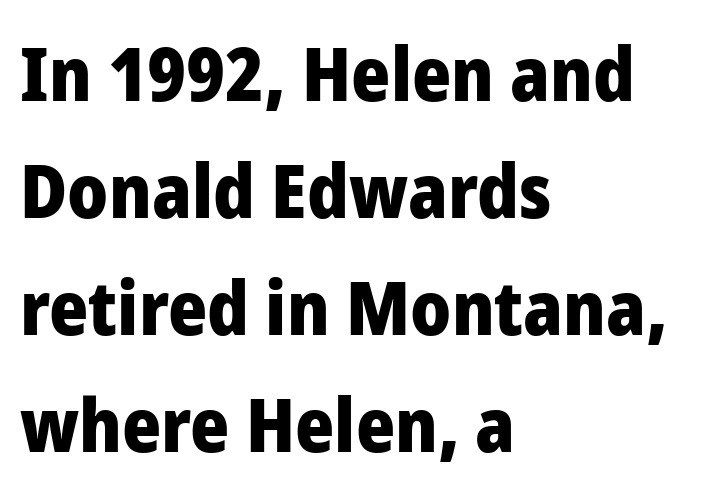
Font category for this specimen: sans-serif. A typesetter would call this proportional, since set widths differ per character. Evenly set lines give the paragraph a standard silhouette. Chunky letters — that's bold for sure. Notice how the stems are strictly vertical — no italics here.
